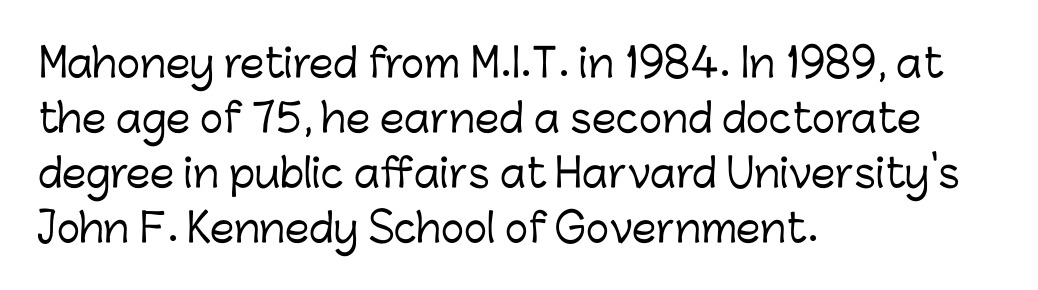
{"serif": "no", "italic": "no", "width": "normal", "stroke_contrast": "low", "x_height": "medium", "monospaced": "no", "underline": "no", "align": "left", "line_spacing": "normal", "line_spacing_ratio": 1.41, "letter_spacing": "normal", "letter_spacing_em": 0.0, "glyph_px": 39}
